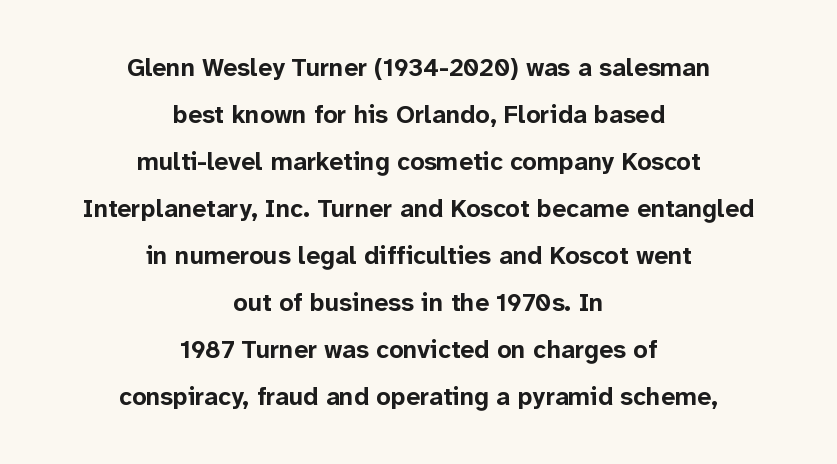
Q: Is the text bold? A: Yes.
Q: Is the text italic (slanted)? A: No, it is upright.
Q: Is the text underlined? A: No.
Q: How is the paragraph aligned? A: Centered.
Q: Is the spacing between letters normal or unusually wide? A: Normal.
